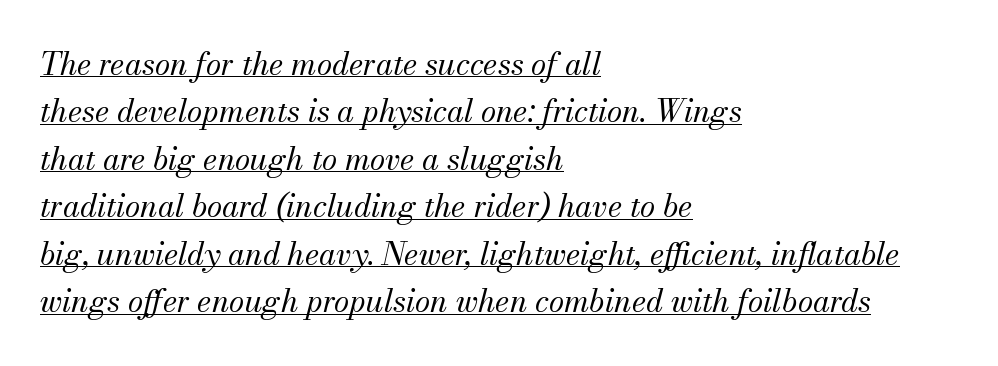
{"serif": "yes", "italic": "yes", "lean": "right", "slant_degrees": 13, "bold": "no", "weight": "regular", "width": "normal", "stroke_contrast": "medium", "x_height": "small", "monospaced": "no", "underline": "yes", "align": "left", "line_spacing": "normal", "line_spacing_ratio": 1.53, "letter_spacing": "normal", "letter_spacing_em": 0.0, "glyph_px": 31}
